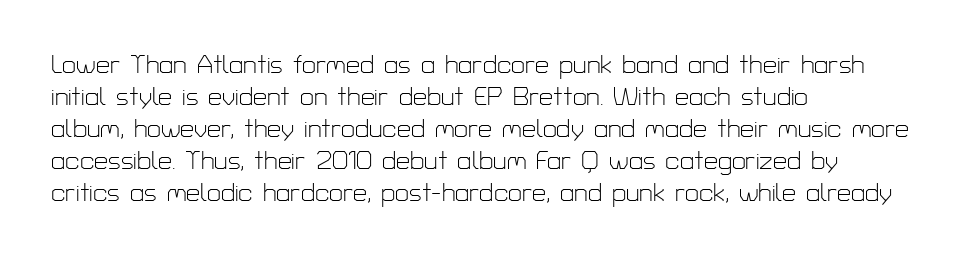
Glance below the letters and you will spot only blank space. The weight tops out at a normal text grade. Teacher's note: observe the even left margin — that is flush-left alignment. Interline gaps are of average width in this sample. In terms of posture, this sample is upright.
